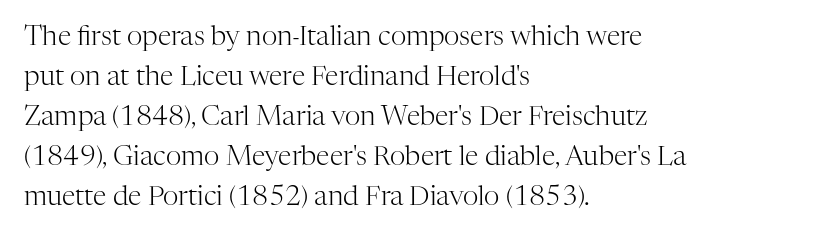
Italic: no, the glyphs are upright roman. Observe the ordinary spacing: letters are neighbours, not strangers. Line spacing here is normal. The zone under the glyphs is completely vacant. These lines stack with their left ends in a neat column.
